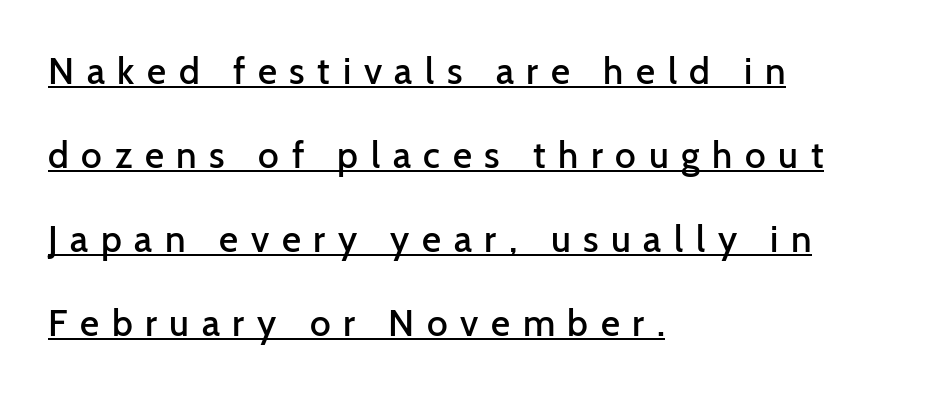
Q: Is the text bold? A: Semi-bold.
Q: Is the text italic (slanted)? A: No, it is upright.
Q: Is the typeface a serif or a sans-serif typeface? A: Sans-serif.
Q: Is the text underlined? A: Yes.
Q: How is the paragraph aligned? A: Left-aligned.
Q: Is the spacing between letters normal or unusually wide? A: Unusually wide.
Q: Is the spacing between lines tight, normal or loose? A: Loose.
Q: Width (condensed, normal, or wide)? A: Normal.
Q: Stroke contrast? A: Low.
Q: x-height? A: Medium.
Q: Monospaced? A: No.
